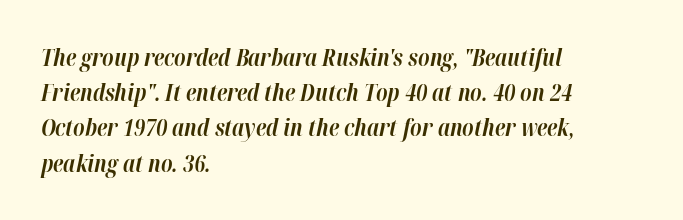
Q: Is the text bold? A: Yes.
Q: Is the text italic (slanted)? A: Yes, it leans right by about 12 degrees.
Q: Is the text underlined? A: No.
Q: How is the paragraph aligned? A: Left-aligned.
Q: Is the spacing between letters normal or unusually wide? A: Normal.
Q: Is the spacing between lines tight, normal or loose? A: Normal.
